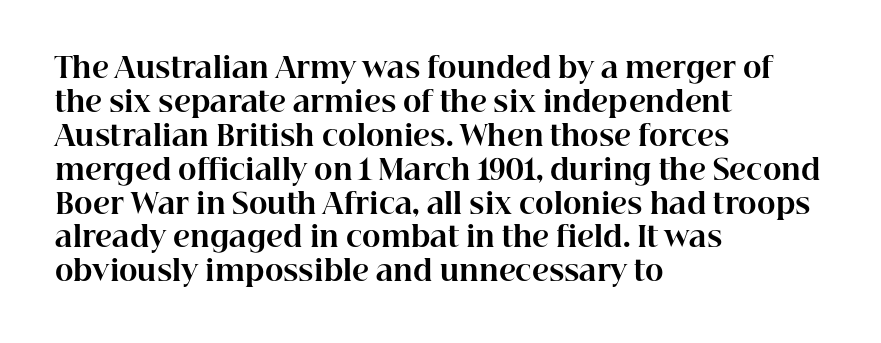
{"serif": "yes", "italic": "no", "bold": "yes", "weight": "bold", "width": "normal", "stroke_contrast": "high", "x_height": "medium", "monospaced": "no", "underline": "no", "align": "left", "line_spacing_ratio": 1.21, "letter_spacing": "normal", "letter_spacing_em": 0.0, "glyph_px": 28}
